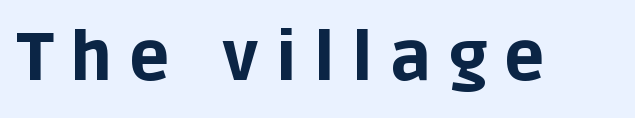
Q: Is the text bold? A: Yes.
Q: Is the text italic (slanted)? A: No, it is upright.
Q: Is the typeface a serif or a sans-serif typeface? A: Sans-serif.
Q: Is the text underlined? A: No.
Q: Is the spacing between letters normal or unusually wide? A: Unusually wide.
Q: Width (condensed, normal, or wide)? A: Normal.
Q: Stroke contrast? A: Low.
Q: x-height? A: Large.
Q: Monospaced? A: No.
